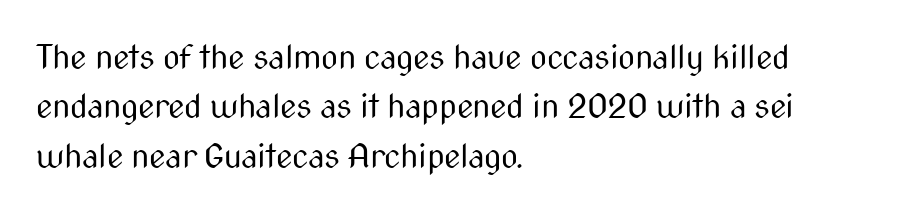
The image shows 33 px regular-weight, condensed sans-serif type, upright; set left-aligned, normal line spacing (1.5x), normal letter spacing, not underlined; medium stroke contrast and a medium x-height.
